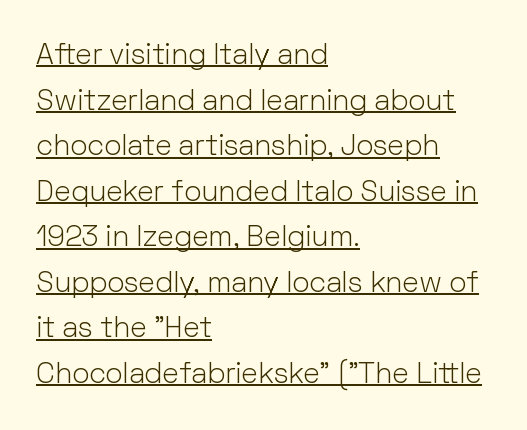
{"serif": "no", "italic": "no", "bold": "no", "weight": "light", "width": "normal", "stroke_contrast": "low", "x_height": "medium", "monospaced": "no", "underline": "yes", "align": "left", "line_spacing": "normal", "line_spacing_ratio": 1.57, "letter_spacing": "normal", "letter_spacing_em": 0.0, "glyph_px": 29}
